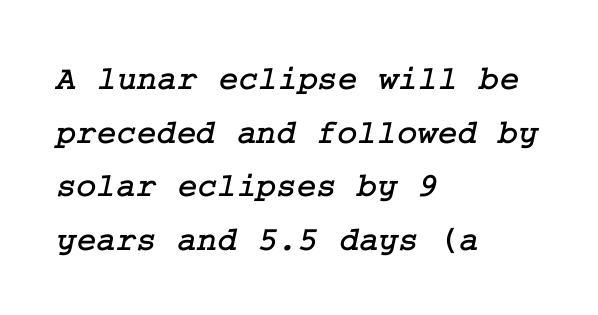
Q: Is the typeface a serif or a sans-serif typeface? A: Serif.
Q: Is the text underlined? A: No.
Q: How is the paragraph aligned? A: Left-aligned.
Q: Is the spacing between letters normal or unusually wide? A: Normal.
Q: Is the spacing between lines tight, normal or loose? A: Normal.
Q: Width (condensed, normal, or wide)? A: Normal.
Q: Stroke contrast? A: Low.
Q: x-height? A: Medium.
